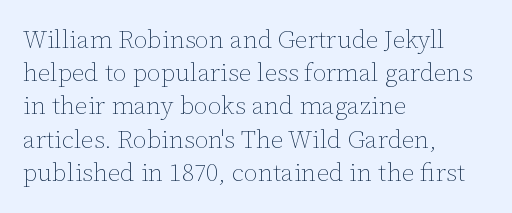
The image shows 25 px text type, upright; set left-aligned, normal line spacing (1.33x), normal letter spacing, not underlined.
